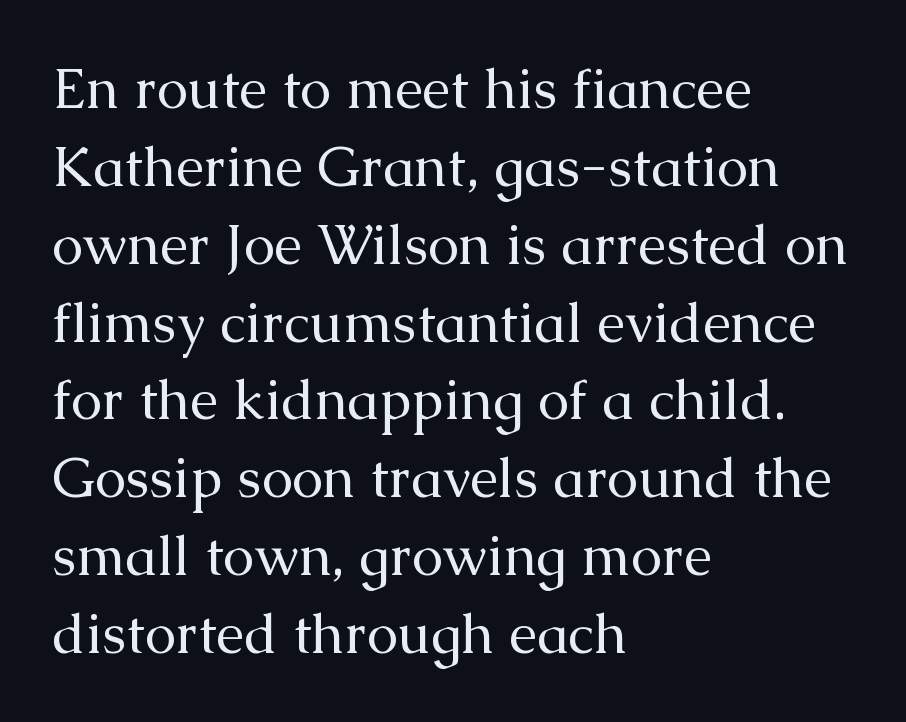
{"serif": "yes", "italic": "no", "bold": "no", "weight": "regular", "width": "normal", "stroke_contrast": "medium", "x_height": "medium", "monospaced": "no", "underline": "no", "align": "left", "line_spacing": "normal", "line_spacing_ratio": 1.39, "letter_spacing": "normal", "letter_spacing_em": 0.0, "glyph_px": 56}
